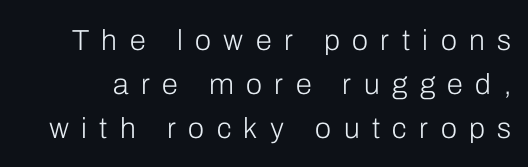
Each row of text sits above clean, open space. Letter spacing: wide. No chunkiness to these letters — they're not bold. Varying glyph widths throughout — classic text-font behaviour. A roman cut, with each character standing at attention.
